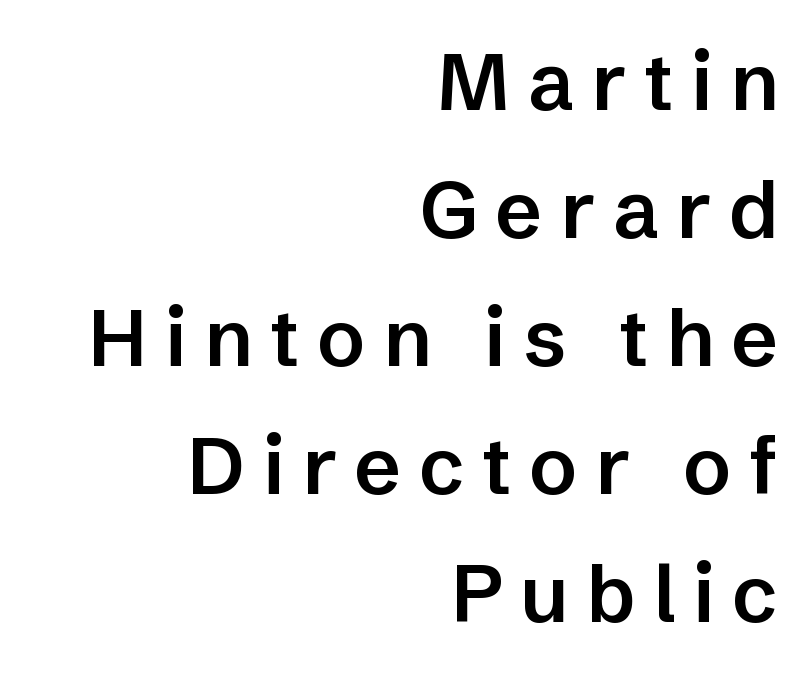
Q: Is the text bold? A: Semi-bold.
Q: Is the text italic (slanted)? A: No, it is upright.
Q: Is the typeface a serif or a sans-serif typeface? A: Sans-serif.
Q: Is the text underlined? A: No.
Q: How is the paragraph aligned? A: Right-aligned.
Q: Is the spacing between letters normal or unusually wide? A: Unusually wide.
Q: Is the spacing between lines tight, normal or loose? A: Normal.
Q: Width (condensed, normal, or wide)? A: Normal.
Q: Stroke contrast? A: Low.
Q: x-height? A: Medium.
Q: Monospaced? A: No.
